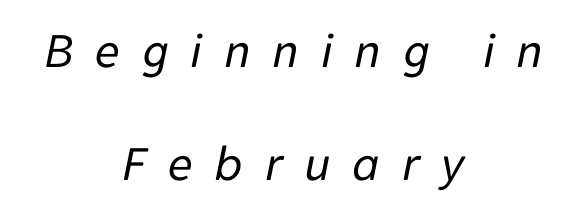
The image shows 51 px regular-weight type, italic (leaning right); set centered, loose line spacing (2.22x), unusually wide letter spacing (+0.42 em), not underlined; low stroke contrast and a medium x-height.
